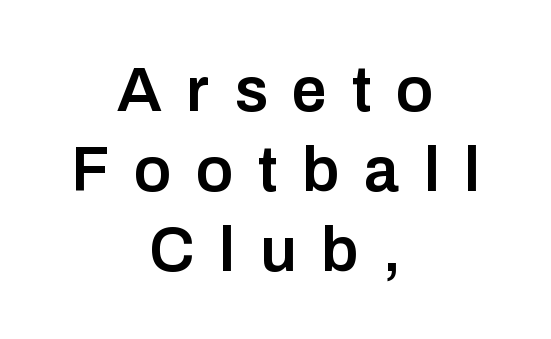
The image shows 63 px semibold sans-serif type, upright; set centered, normal line spacing (1.27x), unusually wide letter spacing (+0.39 em), not underlined; low stroke contrast and a medium x-height.
